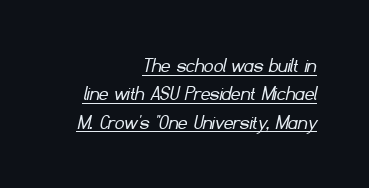
Q: Is the text bold? A: No.
Q: Is the text underlined? A: Yes.
Q: How is the paragraph aligned? A: Right-aligned.
Q: Is the spacing between letters normal or unusually wide? A: Normal.
